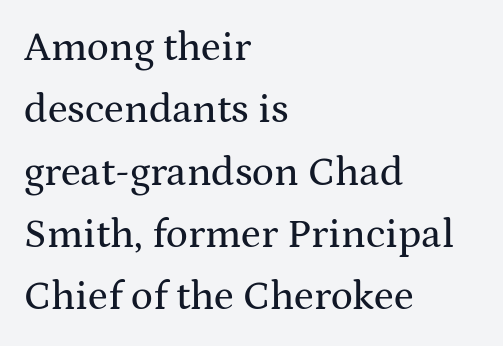
{"serif": "yes", "italic": "no", "width": "wide", "stroke_contrast": "medium", "x_height": "medium", "monospaced": "no", "underline": "no", "align": "left", "line_spacing": "normal", "line_spacing_ratio": 1.52, "letter_spacing": "normal", "letter_spacing_em": 0.0, "glyph_px": 41}
